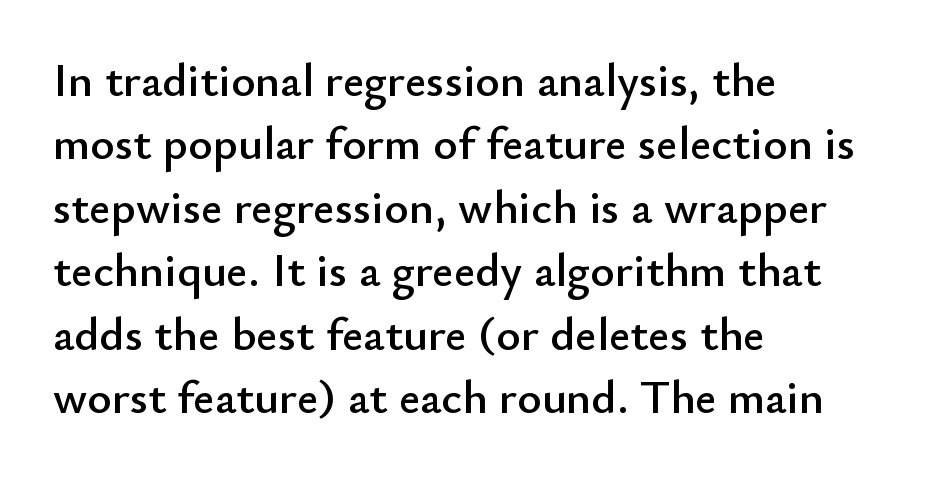
The image shows 47 px sans-serif type, upright; set left-aligned, normal line spacing (1.35x), normal letter spacing, not underlined; low stroke contrast and a small x-height.
